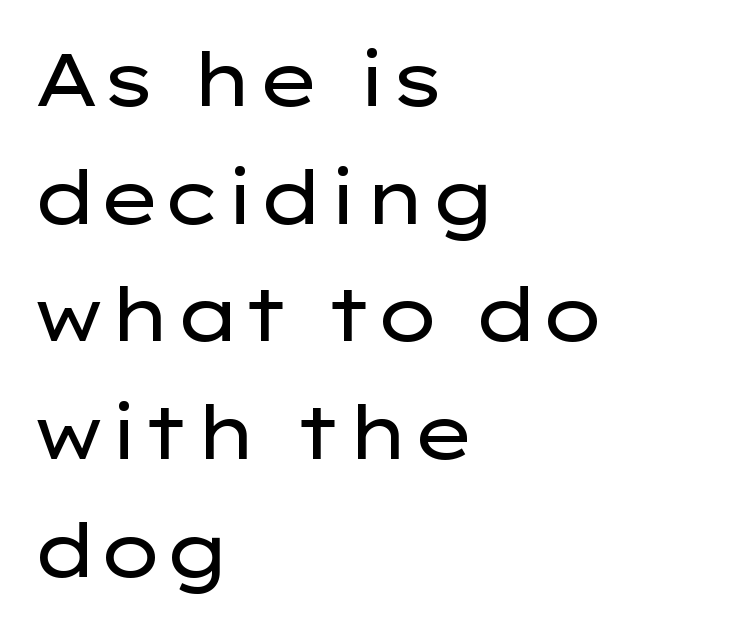
The typesetter chose a ragged-right arrangement here. Has an underline been added? It has not. Note the varied advance widths — an 'i' is clearly narrower than an 'm'. This sample uses plain, unmodified letter spacing. A typesetter would call this leading conventional body-copy spacing. Bold? No — there's no thickening of the strokes.
